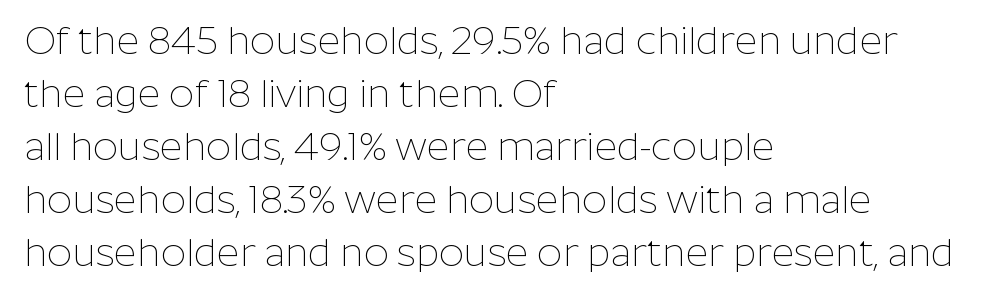
Q: Is the text bold? A: No.
Q: Is the text italic (slanted)? A: No, it is upright.
Q: Is the typeface a serif or a sans-serif typeface? A: Sans-serif.
Q: Is the text underlined? A: No.
Q: How is the paragraph aligned? A: Left-aligned.
Q: Is the spacing between letters normal or unusually wide? A: Normal.
Q: Is the spacing between lines tight, normal or loose? A: Normal.
Q: Width (condensed, normal, or wide)? A: Normal.
Q: Stroke contrast? A: Low.
Q: x-height? A: Medium.
Q: Monospaced? A: No.
